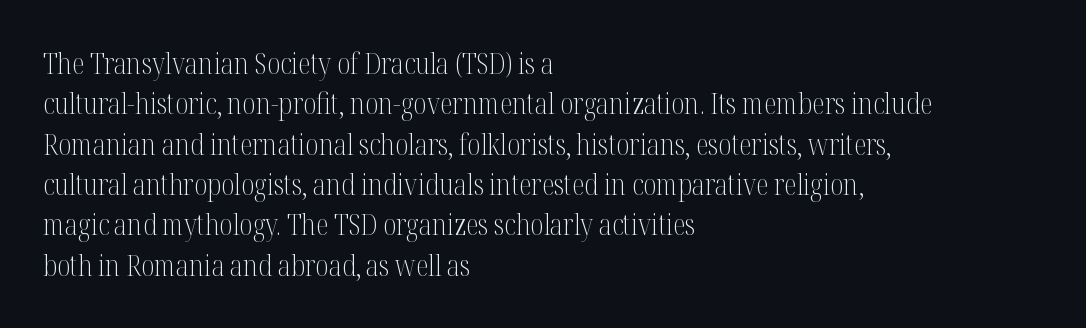
Q: Is the text bold? A: No.
Q: Is the text italic (slanted)? A: No, it is upright.
Q: Is the typeface a serif or a sans-serif typeface? A: Serif.
Q: Is the text underlined? A: No.
Q: How is the paragraph aligned? A: Left-aligned.
Q: Is the spacing between letters normal or unusually wide? A: Normal.
Q: Is the spacing between lines tight, normal or loose? A: Normal.
Q: Width (condensed, normal, or wide)? A: Condensed.
Q: Stroke contrast? A: Medium.
Q: x-height? A: Medium.
Q: Monospaced? A: No.
